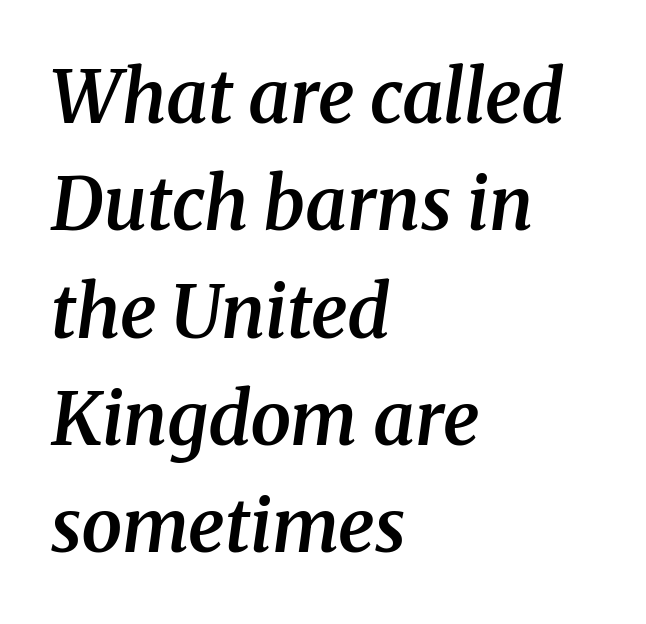
{"serif": "yes", "italic": "yes", "lean": "right", "slant_degrees": 8, "bold": "semi", "weight": "semibold", "width": "normal", "stroke_contrast": "medium", "x_height": "medium", "monospaced": "no", "underline": "no", "align": "left", "line_spacing": "normal", "line_spacing_ratio": 1.47, "letter_spacing": "normal", "letter_spacing_em": 0.0, "glyph_px": 73}
